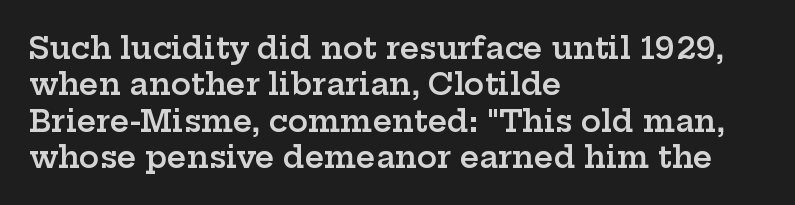
{"serif": "yes", "italic": "no", "bold": "semi", "weight": "semibold", "width": "wide", "stroke_contrast": "low", "x_height": "medium", "monospaced": "no", "underline": "no", "align": "left", "line_spacing_ratio": 1.21, "letter_spacing": "normal", "letter_spacing_em": 0.0, "glyph_px": 30}
